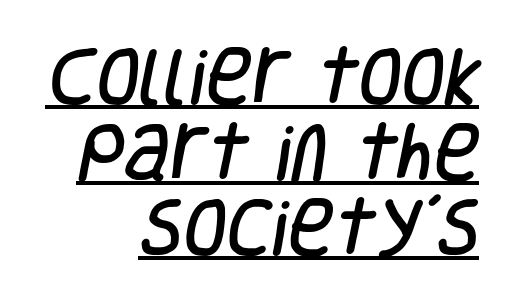
Q: Is the typeface a serif or a sans-serif typeface? A: Sans-serif.
Q: Is the text underlined? A: Yes.
Q: How is the paragraph aligned? A: Right-aligned.
Q: Is the spacing between letters normal or unusually wide? A: Normal.
Q: Width (condensed, normal, or wide)? A: Condensed.
Q: Stroke contrast? A: Low.
Q: x-height? A: Large.
Q: Monospaced? A: No.
